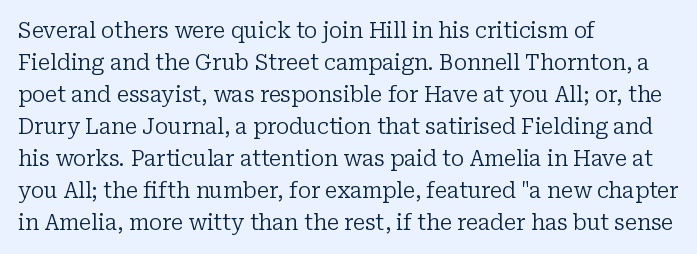
Vertical strokes here are truly vertical. The paragraph has a hard left edge and a soft right edge. The rendering uses a moderate line-height, typical for paragraphs. The cut favours lightness, reaching ordinary text weight at its darkest.
